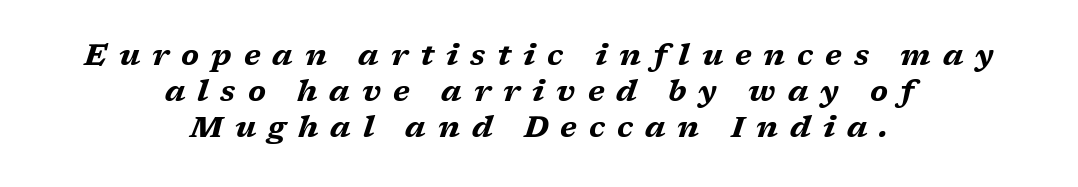
Q: Is the text bold? A: Yes.
Q: Is the text italic (slanted)? A: Yes, it leans right by about 17 degrees.
Q: Is the text underlined? A: No.
Q: How is the paragraph aligned? A: Centered.
Q: Is the spacing between letters normal or unusually wide? A: Unusually wide.
Q: Width (condensed, normal, or wide)? A: Wide.
Q: Stroke contrast? A: Medium.
Q: x-height? A: Medium.
Q: Monospaced? A: No.
